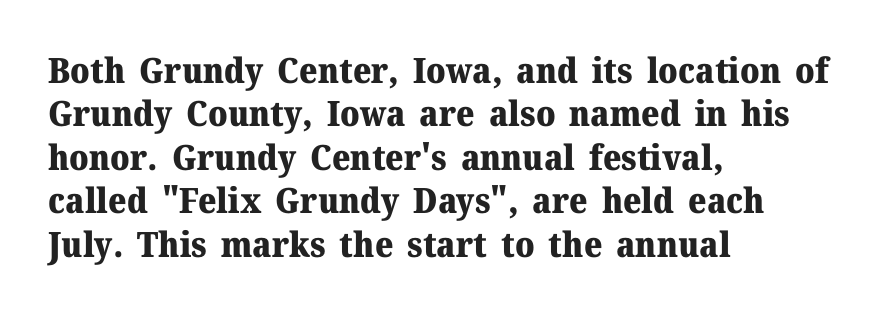
The image shows 35 px heavy serif type, upright; set left-aligned, line spacing 1.24x, normal letter spacing, not underlined; medium stroke contrast and a medium x-height.
